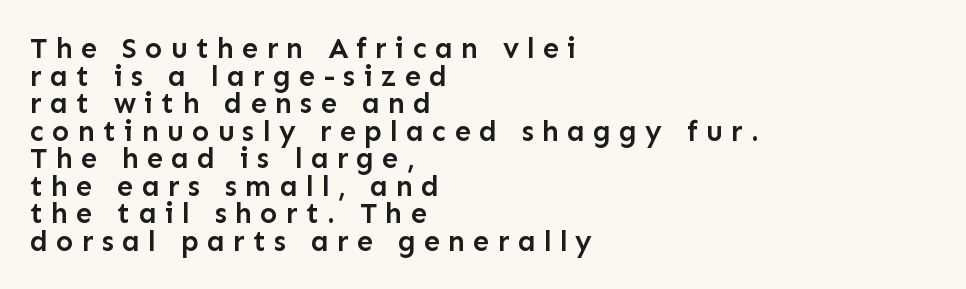
{"serif": "no", "italic": "no", "bold": "semi", "weight": "semibold", "width": "normal", "stroke_contrast": "low", "x_height": "medium", "monospaced": "no", "underline": "no", "align": "left", "line_spacing": "tight", "line_spacing_ratio": 0.95, "letter_spacing": "wide", "letter_spacing_em": 0.28, "glyph_px": 29}
